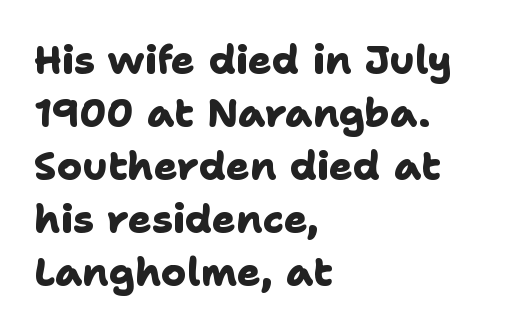
{"serif": "no", "bold": "yes", "weight": "heavy", "width": "normal", "stroke_contrast": "low", "x_height": "medium", "monospaced": "no", "underline": "no", "align": "left", "line_spacing": "normal", "line_spacing_ratio": 1.36, "letter_spacing": "normal", "letter_spacing_em": 0.0, "glyph_px": 39}
